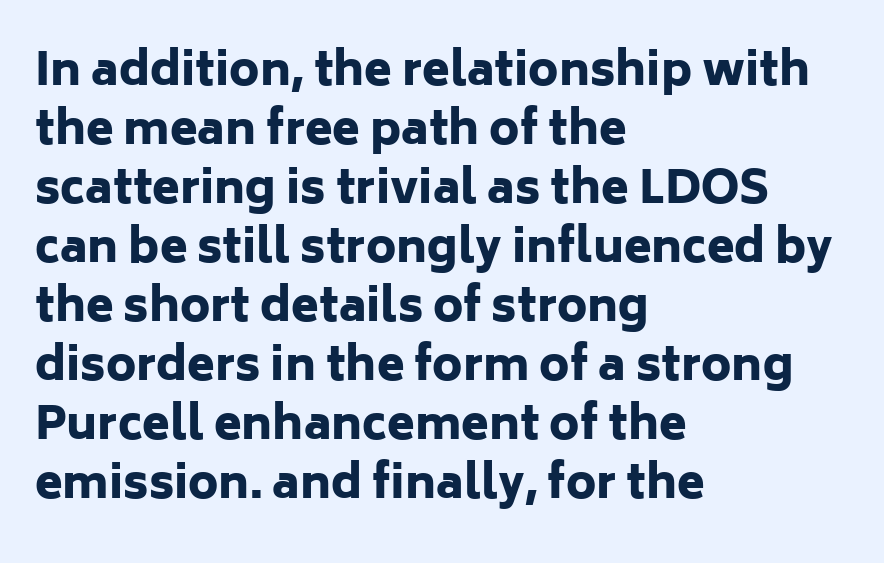
Q: Is the text bold? A: Yes.
Q: Is the text italic (slanted)? A: No, it is upright.
Q: Is the typeface a serif or a sans-serif typeface? A: Sans-serif.
Q: Is the text underlined? A: No.
Q: How is the paragraph aligned? A: Left-aligned.
Q: Is the spacing between letters normal or unusually wide? A: Normal.
Q: Is the spacing between lines tight, normal or loose? A: Normal.
Q: Width (condensed, normal, or wide)? A: Normal.
Q: Stroke contrast? A: Low.
Q: x-height? A: Medium.
Q: Monospaced? A: No.
